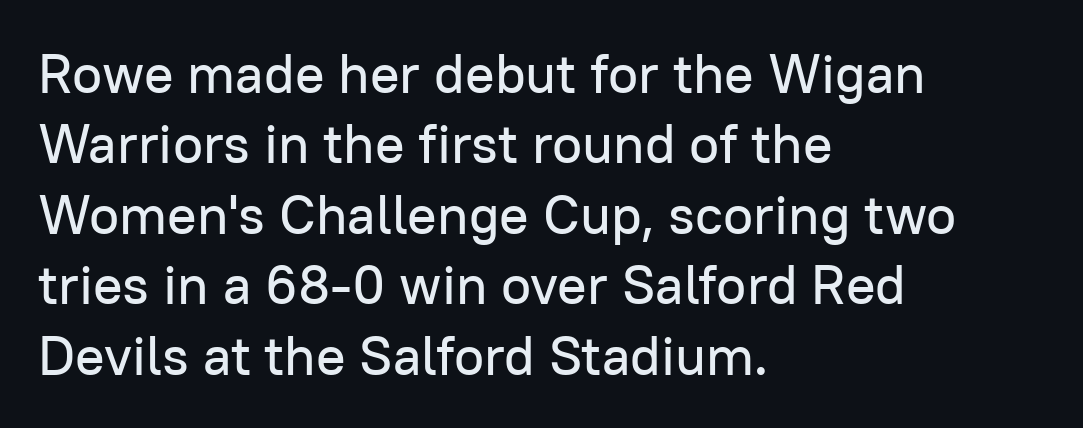
The image shows 55 px sans-serif type, upright; set left-aligned, normal line spacing (1.28x), normal letter spacing, not underlined; low stroke contrast and a medium x-height.
